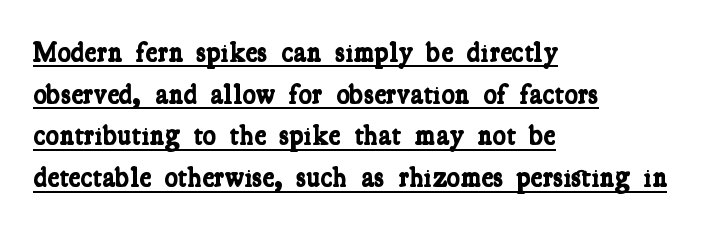
Q: Is the text bold? A: Yes.
Q: Is the typeface a serif or a sans-serif typeface? A: Serif.
Q: Is the text underlined? A: Yes.
Q: How is the paragraph aligned? A: Left-aligned.
Q: Is the spacing between letters normal or unusually wide? A: Normal.
Q: Is the spacing between lines tight, normal or loose? A: Normal.
Q: Width (condensed, normal, or wide)? A: Condensed.
Q: Stroke contrast? A: Low.
Q: x-height? A: Medium.
Q: Monospaced? A: No.
